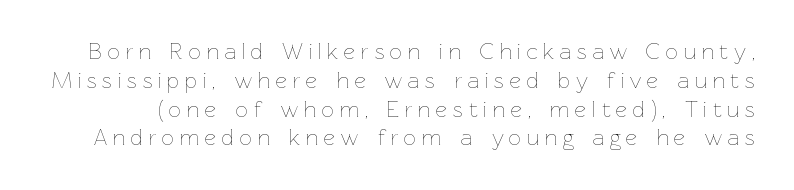
The image shows 22 px text type, upright; set normal line spacing (1.31x), unusually wide letter spacing (+0.26 em), not underlined.
